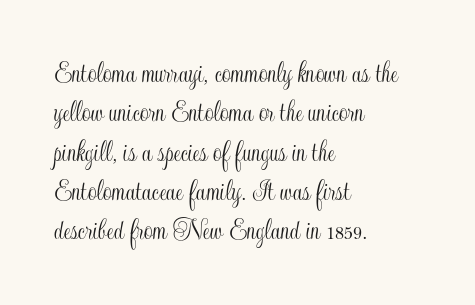
The line texture is even and compact thanks to regular tracking. Clear beneath every line of the passage. Is this a fixed-width face? No — the glyphs have proportional, varying widths. One glance says typical: line gaps are just what's usual. Reading down the block, your eye returns to a fixed left position each line.
